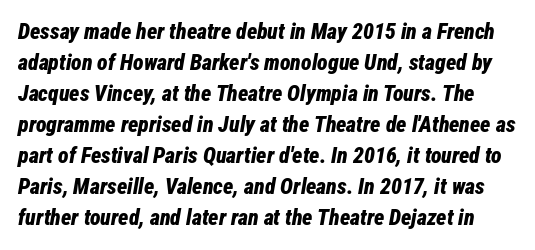
{"italic": "yes", "lean": "right", "slant_degrees": 12, "bold": "yes", "underline": "no", "line_spacing": "normal", "line_spacing_ratio": 1.41, "letter_spacing": "normal", "letter_spacing_em": 0.0, "glyph_px": 22}
